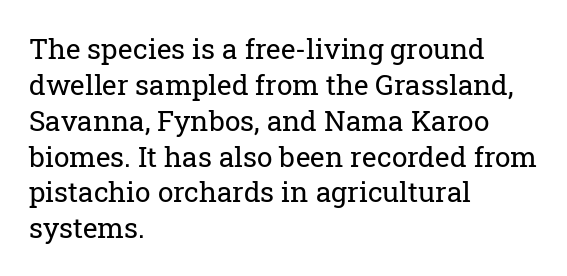
The image shows 28 px regular-weight serif type, upright; set left-aligned, normal line spacing (1.28x), normal letter spacing, not underlined; low stroke contrast and a medium x-height.
